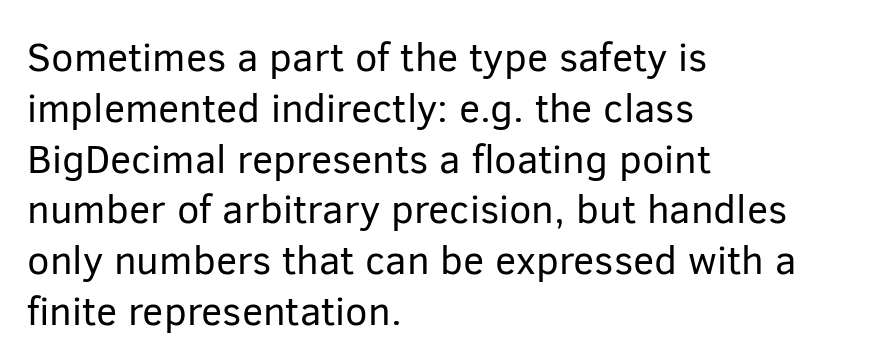
Q: Is the text bold? A: No.
Q: Is the text italic (slanted)? A: No, it is upright.
Q: Is the typeface a serif or a sans-serif typeface? A: Sans-serif.
Q: Is the text underlined? A: No.
Q: How is the paragraph aligned? A: Left-aligned.
Q: Is the spacing between letters normal or unusually wide? A: Normal.
Q: Is the spacing between lines tight, normal or loose? A: Normal.
Q: Width (condensed, normal, or wide)? A: Normal.
Q: Stroke contrast? A: Low.
Q: x-height? A: Medium.
Q: Monospaced? A: No.
